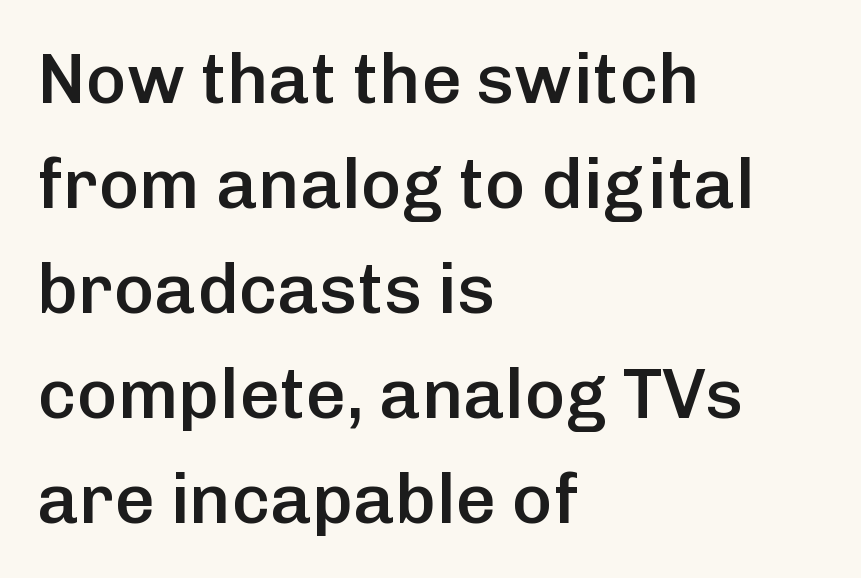
{"serif": "no", "italic": "no", "bold": "semi", "weight": "semibold", "width": "normal", "stroke_contrast": "low", "x_height": "medium", "monospaced": "no", "underline": "no", "align": "left", "line_spacing": "normal", "line_spacing_ratio": 1.5, "letter_spacing": "normal", "letter_spacing_em": 0.0, "glyph_px": 70}
